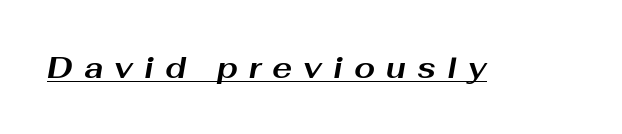
{"italic": "yes", "lean": "right", "slant_degrees": 10, "bold": "yes", "weight": "bold", "width": "wide", "stroke_contrast": "medium", "x_height": "medium", "monospaced": "no", "underline": "yes", "letter_spacing": "wide", "letter_spacing_em": 0.37, "glyph_px": 30}
